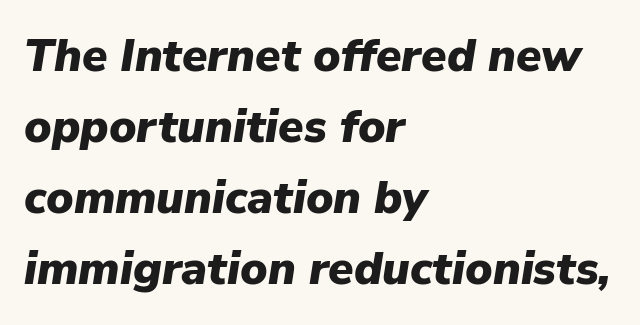
{"italic": "yes", "lean": "right", "slant_degrees": 9, "bold": "yes", "weight": "heavy", "width": "normal", "stroke_contrast": "low", "x_height": "medium", "monospaced": "no", "underline": "no", "align": "left", "line_spacing": "normal", "line_spacing_ratio": 1.54, "letter_spacing": "normal", "letter_spacing_em": 0.0, "glyph_px": 46}
